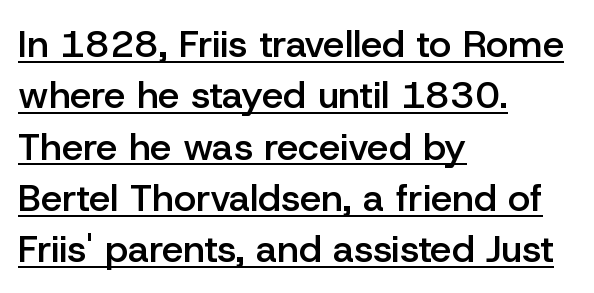
Q: Is the text bold? A: Semi-bold.
Q: Is the text italic (slanted)? A: No, it is upright.
Q: Is the typeface a serif or a sans-serif typeface? A: Sans-serif.
Q: Is the text underlined? A: Yes.
Q: How is the paragraph aligned? A: Left-aligned.
Q: Is the spacing between letters normal or unusually wide? A: Normal.
Q: Is the spacing between lines tight, normal or loose? A: Normal.
Q: Width (condensed, normal, or wide)? A: Normal.
Q: Stroke contrast? A: Low.
Q: x-height? A: Medium.
Q: Monospaced? A: No.
